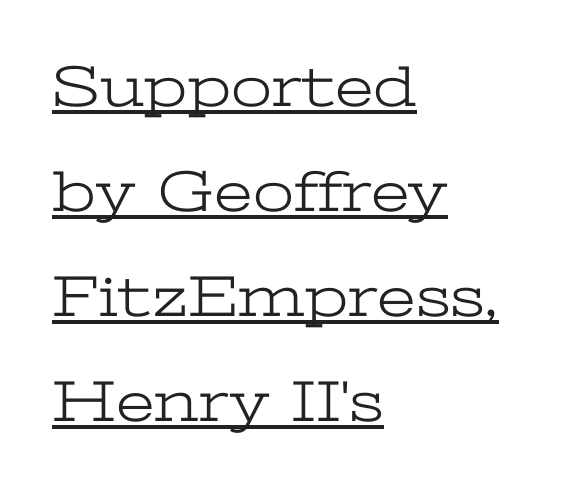
{"serif": "yes", "italic": "no", "bold": "no", "weight": "light", "width": "wide", "stroke_contrast": "low", "x_height": "medium", "monospaced": "no", "underline": "yes", "align": "left", "line_spacing_ratio": 1.78, "letter_spacing": "normal", "letter_spacing_em": 0.0, "glyph_px": 59}
